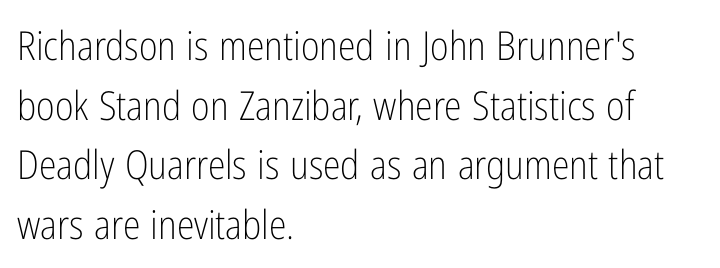
Regular leading. This rendering features lettering with no underline. The lines in this sample share a left origin and differ only in where they stop. These lines are composed in type without serifs.
